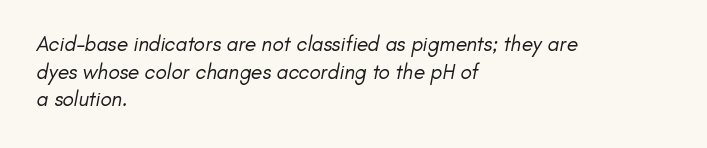
{"bold": "no", "underline": "no", "align": "left", "line_spacing": "normal", "line_spacing_ratio": 1.32, "letter_spacing": "normal", "letter_spacing_em": 0.0, "glyph_px": 21}
